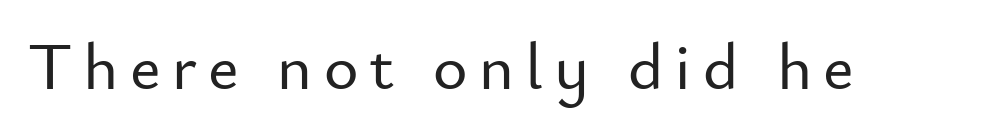
The image shows 66 px sans-serif type, upright; set not underlined; low stroke contrast and a small x-height.
